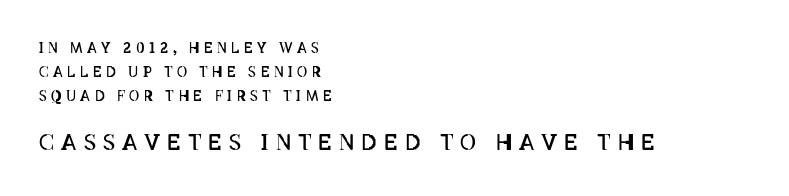
Vertical strokes here are truly vertical. A light-to-regular cut is what we see here. The more generous point size was reserved for the lower chunk. These lines have a slow, spaced-out rhythm from letter to letter.
